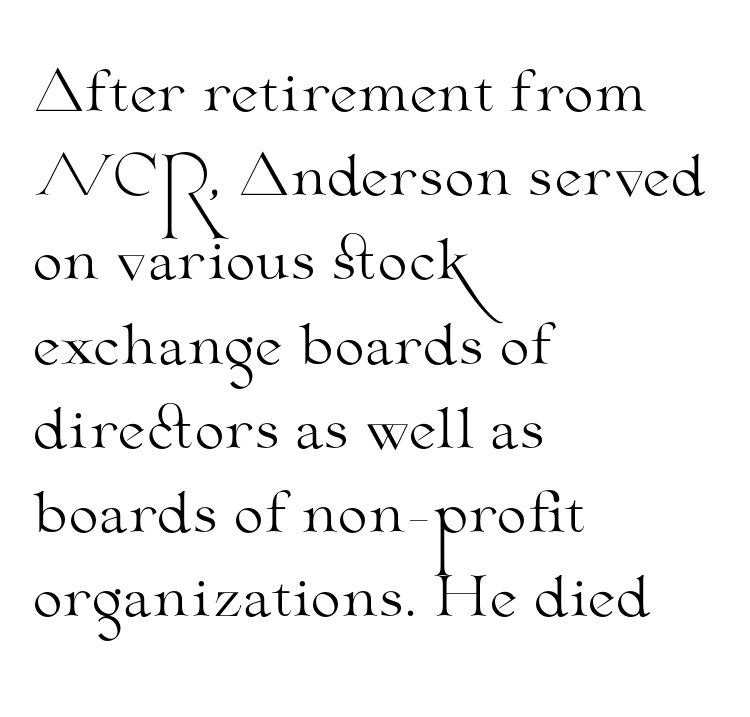
The image shows 54 px light, wide serif type, upright; set left-aligned, normal line spacing (1.56x), normal letter spacing, not underlined; medium stroke contrast and a small x-height.
